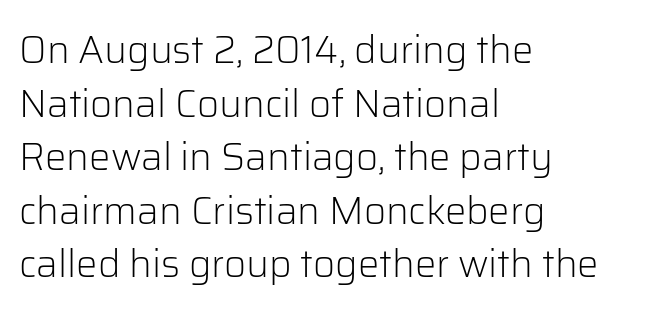
The image shows 38 px light sans-serif type, upright; set left-aligned, normal line spacing (1.41x), normal letter spacing, not underlined; low stroke contrast and a medium x-height.
